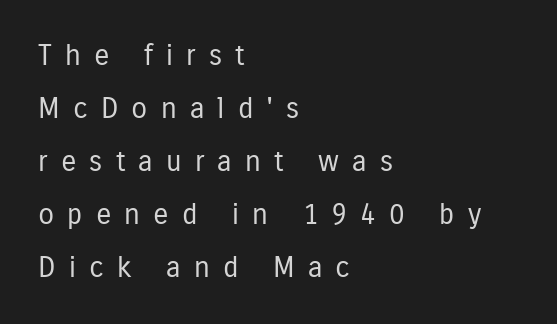
{"serif": "no", "italic": "no", "bold": "no", "weight": "regular", "width": "condensed", "stroke_contrast": "low", "x_height": "medium", "monospaced": "no", "underline": "no", "align": "left", "line_spacing_ratio": 1.83, "letter_spacing": "wide", "letter_spacing_em": 0.45, "glyph_px": 29}
